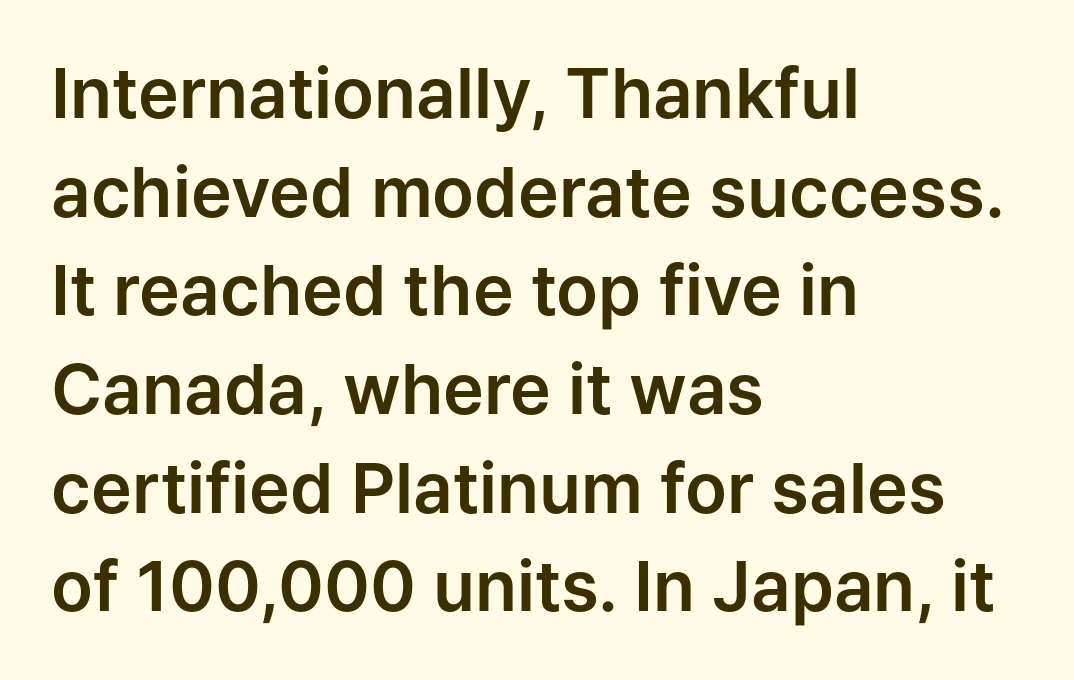
{"serif": "no", "italic": "no", "width": "normal", "stroke_contrast": "low", "x_height": "medium", "monospaced": "no", "underline": "no", "align": "left", "line_spacing": "normal", "line_spacing_ratio": 1.43, "letter_spacing": "normal", "letter_spacing_em": 0.0, "glyph_px": 69}
